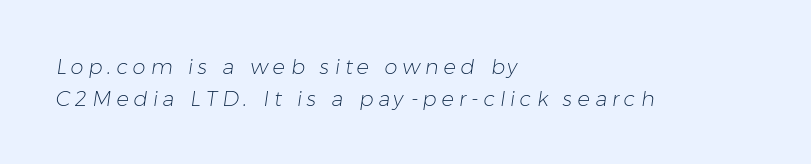
{"bold": "no", "underline": "no", "align": "left", "line_spacing": "normal", "line_spacing_ratio": 1.52, "letter_spacing": "wide", "letter_spacing_em": 0.23, "glyph_px": 21}
